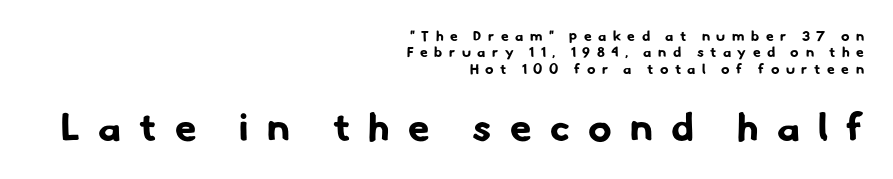
Weight: bold. Proportional: the letters do not fall into vertical columns. Reading down the block, your eye finds every line finishing at a fixed right position. Caption: upper text group reduced, lower text group enlarged.
